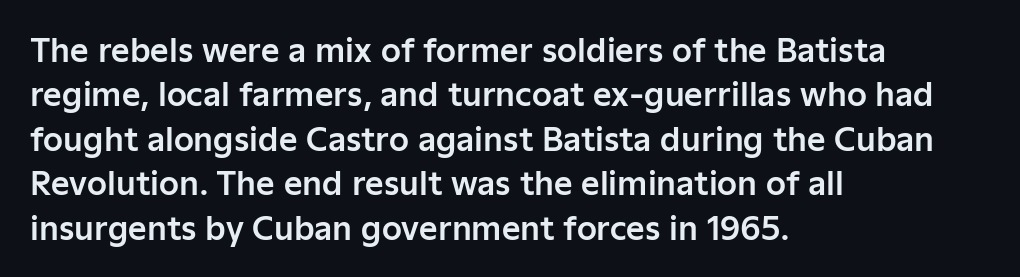
{"serif": "no", "italic": "no", "width": "normal", "stroke_contrast": "low", "x_height": "medium", "monospaced": "no", "underline": "no", "align": "left", "line_spacing": "normal", "line_spacing_ratio": 1.39, "letter_spacing": "normal", "letter_spacing_em": 0.0, "glyph_px": 32}
